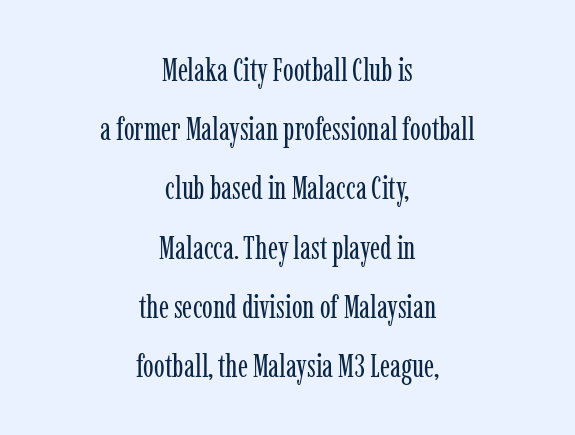
Every stem runs plumb, perpendicular to the baseline. Letters rest on an invisible, unmarked baseline. These lines stack symmetrically, like a column narrowing and widening about its center. Is this a fixed-width face? No — the glyphs have proportional, varying widths. In terms of letterform style, serifs are clearly present.
